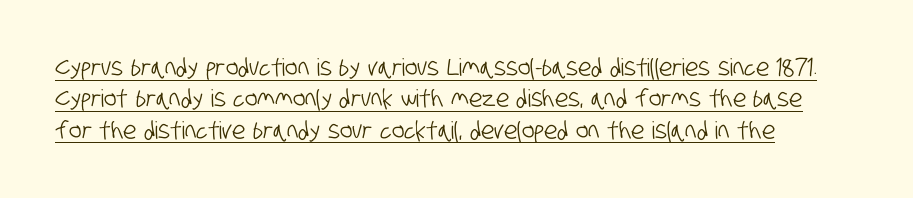
The image shows 24 px text type; set left-aligned, normal line spacing (1.31x), normal letter spacing, underlined.
